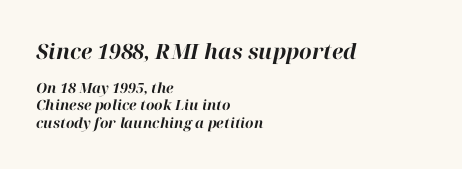
{"italic": "yes", "lean": "right", "slant_degrees": 12, "bold": "yes", "underline": "no", "align": "left", "line_spacing_ratio": 1.22, "letter_spacing": "normal", "letter_spacing_em": 0.0, "larger_block": "first", "size_ratio": 1.5, "glyph_px": 21}
